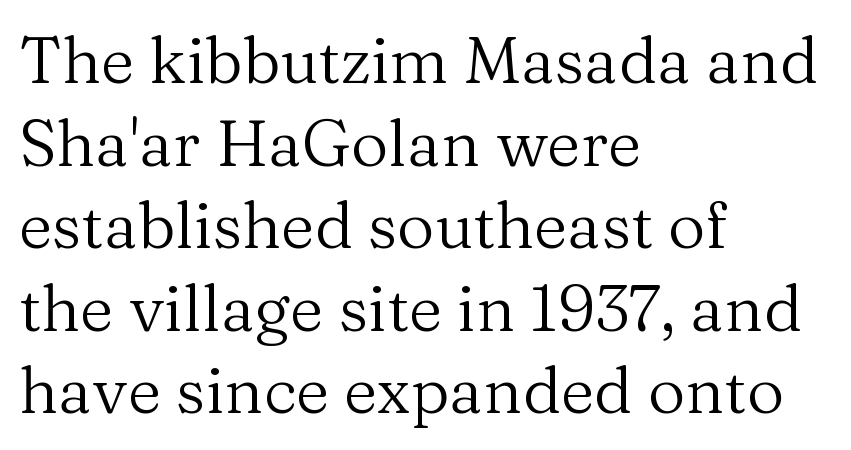
Plain, unruled lines of type. The face used here is seriffed, in the tradition of book romans. The weight tops out at a normal text grade. Ascenders rise straight up at ninety degrees. Is this a fixed-width face? No — the glyphs have proportional, varying widths. The typesetter chose a ragged-right arrangement here.
